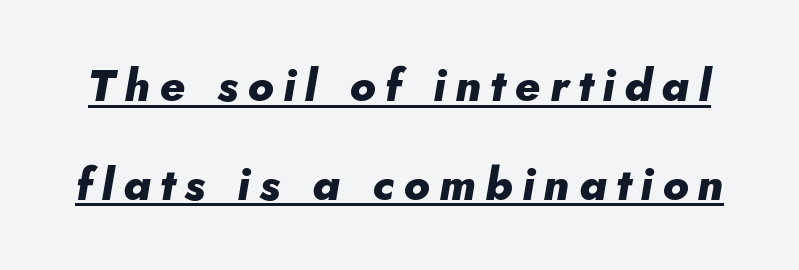
Q: Is the text bold? A: Yes.
Q: Is the text italic (slanted)? A: Yes, it leans right by about 10 degrees.
Q: Is the text underlined? A: Yes.
Q: Is the spacing between letters normal or unusually wide? A: Unusually wide.
Q: Is the spacing between lines tight, normal or loose? A: Loose.
Q: Width (condensed, normal, or wide)? A: Normal.
Q: Stroke contrast? A: Low.
Q: x-height? A: Small.
Q: Monospaced? A: No.
